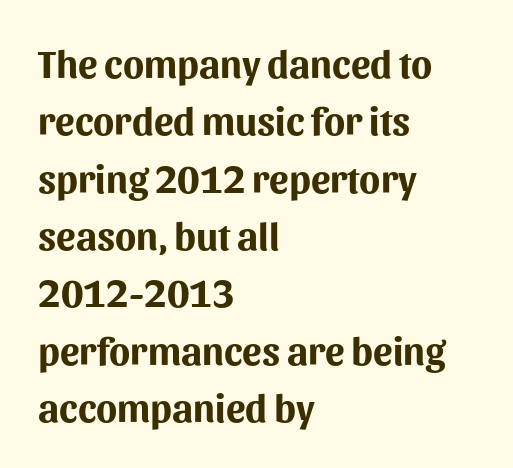
The image shows 39 px bold sans-serif type, upright; set left-aligned, normal line spacing (1.47x), normal letter spacing, not underlined; medium stroke contrast and a medium x-height.
